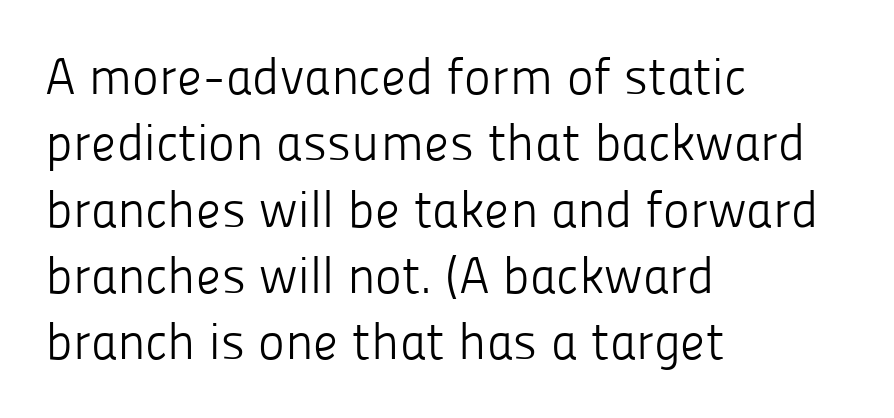
Where is the straight margin? On the left. Ordinary non-slanted type is in use. The weight tops out at a normal text grade. Does the leading feel generous? No, just average. Is the letter spacing exaggerated? No — it looks like the ordinary default.
